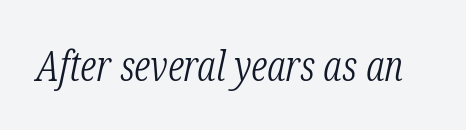
The image shows 42 px light, condensed serif type, italic (leaning right); set normal letter spacing, not underlined; low stroke contrast and a medium x-height.
